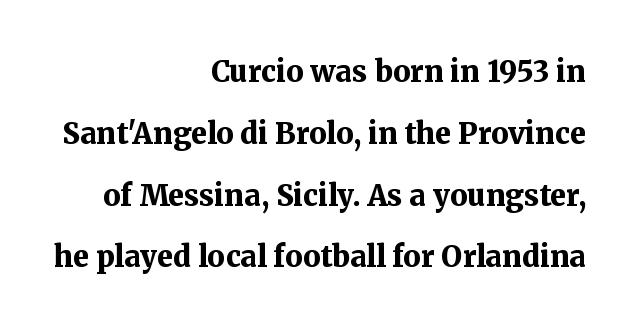
The image shows 29 px bold serif type, upright; set right-aligned, loose line spacing (2.13x), normal letter spacing, not underlined; medium stroke contrast and a medium x-height.
